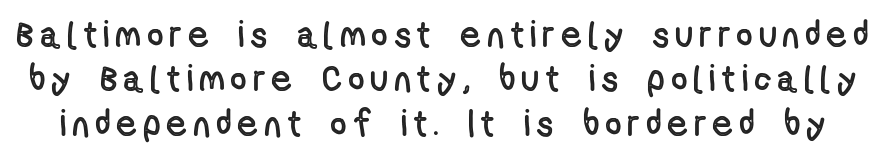
The image shows 37 px condensed type, upright; set line spacing 1.2x, unusually wide letter spacing (+0.21 em), not underlined; a medium x-height.
